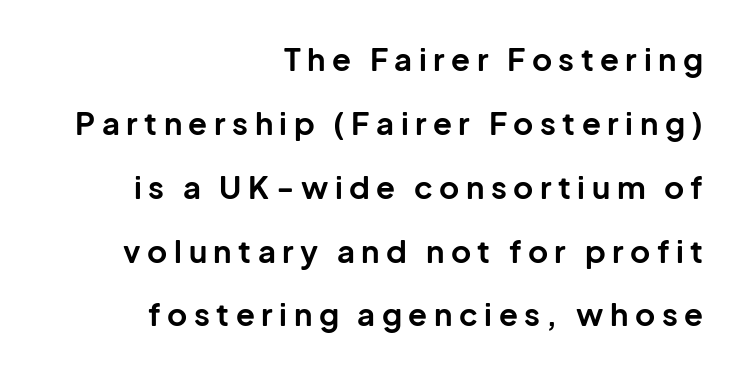
The image shows 31 px bold sans-serif type, upright; set right-aligned, loose line spacing (2.06x), unusually wide letter spacing (+0.21 em), not underlined; low stroke contrast and a medium x-height.
